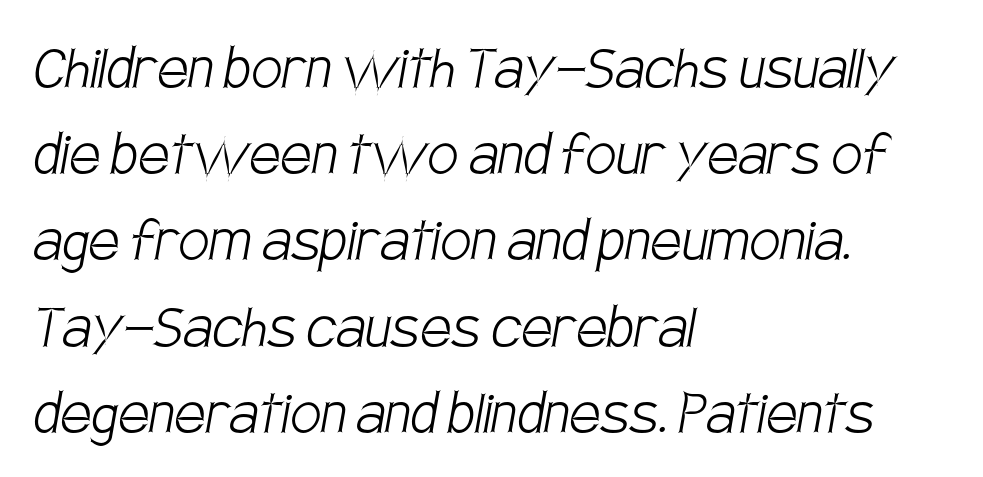
{"serif": "no", "bold": "no", "weight": "light", "width": "condensed", "stroke_contrast": "low", "x_height": "large", "monospaced": "no", "underline": "no", "align": "left", "line_spacing": "normal", "line_spacing_ratio": 1.25, "letter_spacing": "normal", "letter_spacing_em": 0.0, "glyph_px": 69}
